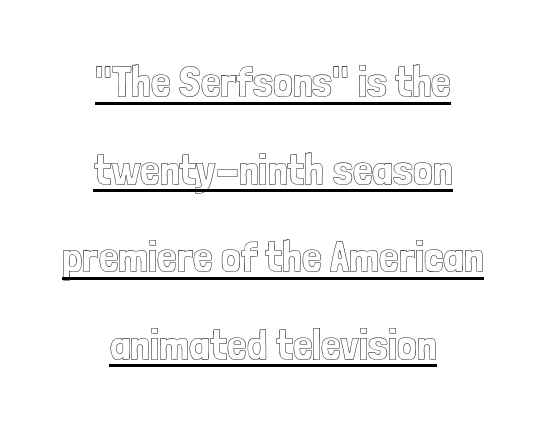
Q: Is the text italic (slanted)? A: No, it is upright.
Q: Is the text underlined? A: Yes.
Q: How is the paragraph aligned? A: Centered.
Q: Is the spacing between letters normal or unusually wide? A: Normal.
Q: Is the spacing between lines tight, normal or loose? A: Loose.
Q: Width (condensed, normal, or wide)? A: Condensed.
Q: x-height? A: Medium.
Q: Monospaced? A: No.
